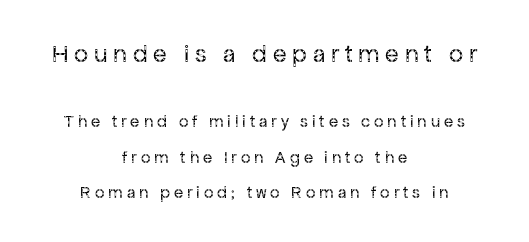
Which of the two is more prominent by size? The first, at the top. The line-height multiplier appears high, well above default. Italic: no, the glyphs are upright roman. This sample uses expanded letter spacing, leaving extra air between glyphs. These lines are centered, leaving both edges ragged. Honestly, there is no underline to notice here at all.
